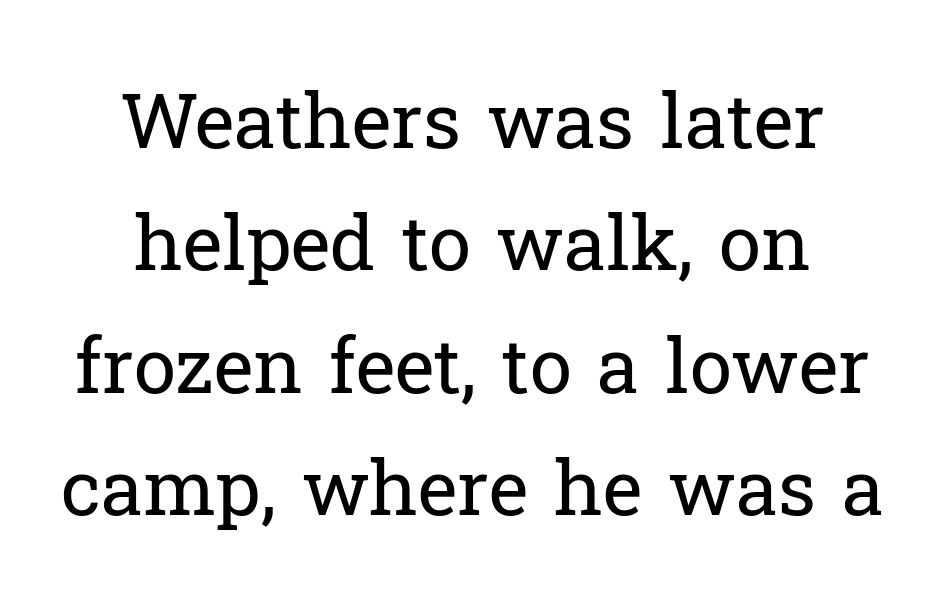
Q: Is the text bold? A: No.
Q: Is the text italic (slanted)? A: No, it is upright.
Q: Is the typeface a serif or a sans-serif typeface? A: Serif.
Q: Is the text underlined? A: No.
Q: How is the paragraph aligned? A: Centered.
Q: Is the spacing between letters normal or unusually wide? A: Normal.
Q: Is the spacing between lines tight, normal or loose? A: Normal.
Q: Width (condensed, normal, or wide)? A: Normal.
Q: Stroke contrast? A: Low.
Q: x-height? A: Medium.
Q: Monospaced? A: No.
